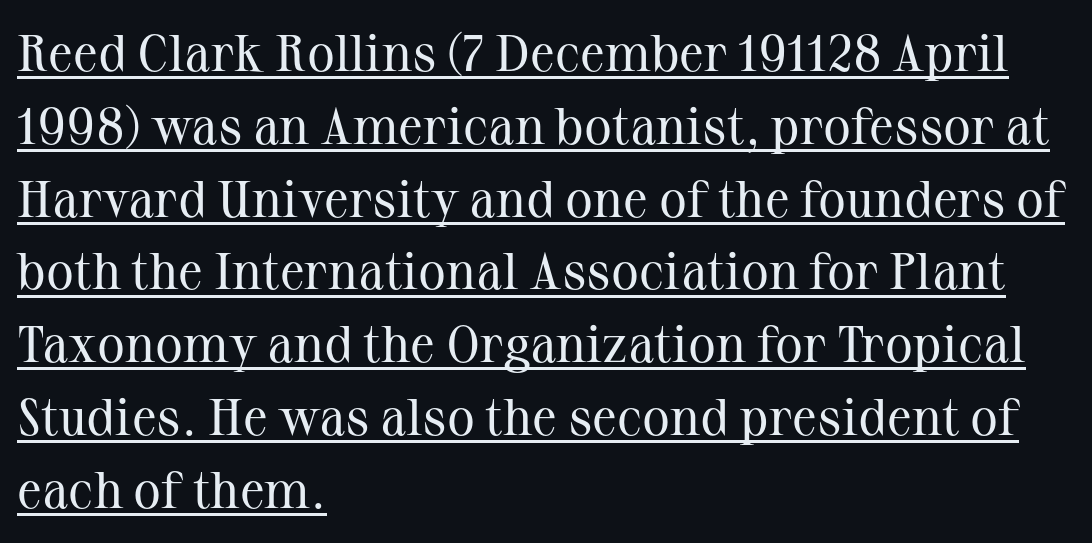
Nobody touched the tracking dial on this one. Leading matches the norm, producing a regular column. The passage shown is not bold in any degree. Unlike a clean sans, this face finishes its strokes with serifs. Reading down the block, your eye returns to a fixed left position each line.
